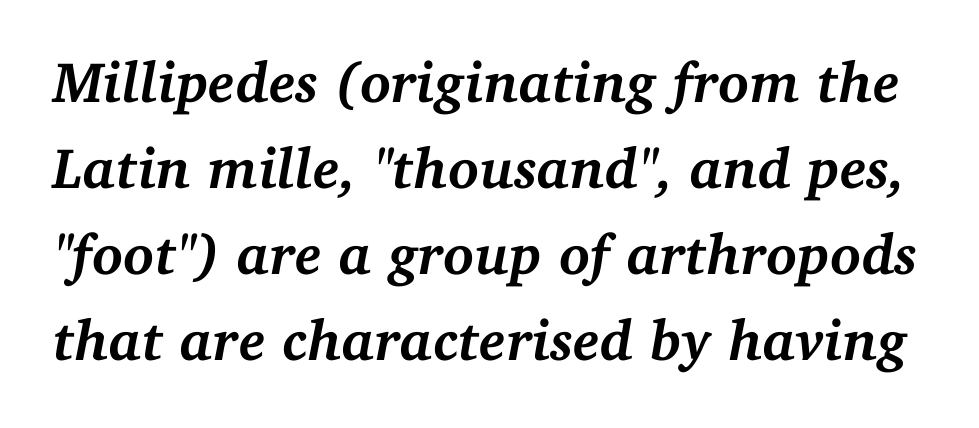
The image shows 57 px semibold serif type, italic (leaning right); set normal line spacing (1.51x), normal letter spacing, not underlined; medium stroke contrast and a medium x-height.
